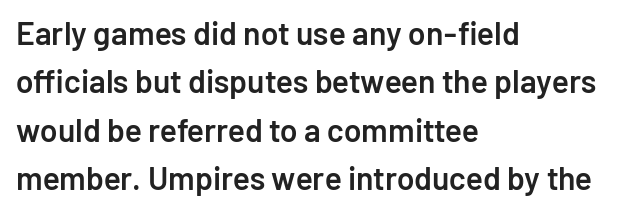
The ragged edge is on the right, which tells us the setting is flush left. Any mark beneath the type? The region is blank. Caption: standard tracking, unaltered. Ordinary non-slanted type is in use. Is this a fixed-width face? No — the glyphs have proportional, varying widths.
